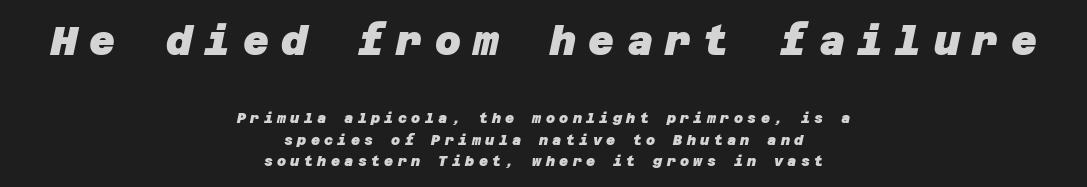
{"serif": "no", "bold": "yes", "weight": "heavy", "width": "normal", "stroke_contrast": "low", "x_height": "large", "underline": "no", "align": "center", "line_spacing": "normal", "line_spacing_ratio": 1.51, "letter_spacing": "wide", "letter_spacing_em": 0.31, "larger_block": "first", "size_ratio": 2.86, "glyph_px": 40}
